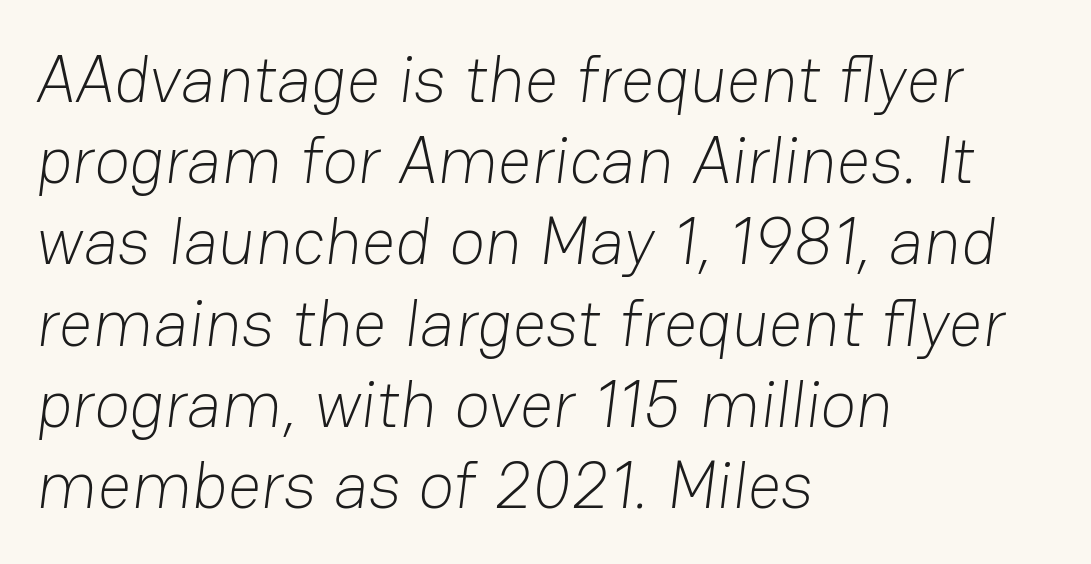
Caption: multi-line text, flush left, ragged right. Looks like regular typesetting: each glyph gets only the width it needs. The characters display no serif detailing; their extremities are plain. Counters stay open thanks to moderate or lighter strokes. Has an underline been added? It has not. Compared with typical body copy, the letter spacing here is the same.
